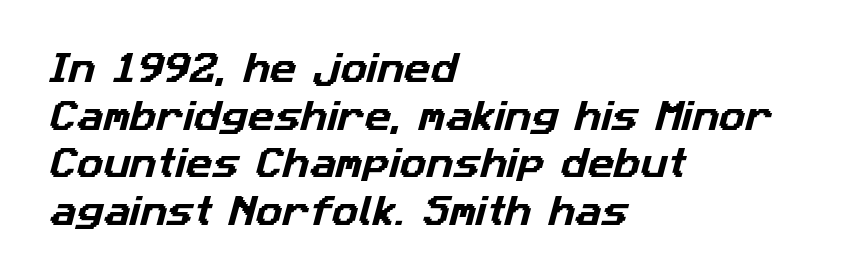
The image shows 33 px sans-serif type; set left-aligned, normal line spacing (1.44x), normal letter spacing, not underlined; low stroke contrast and a medium x-height.
